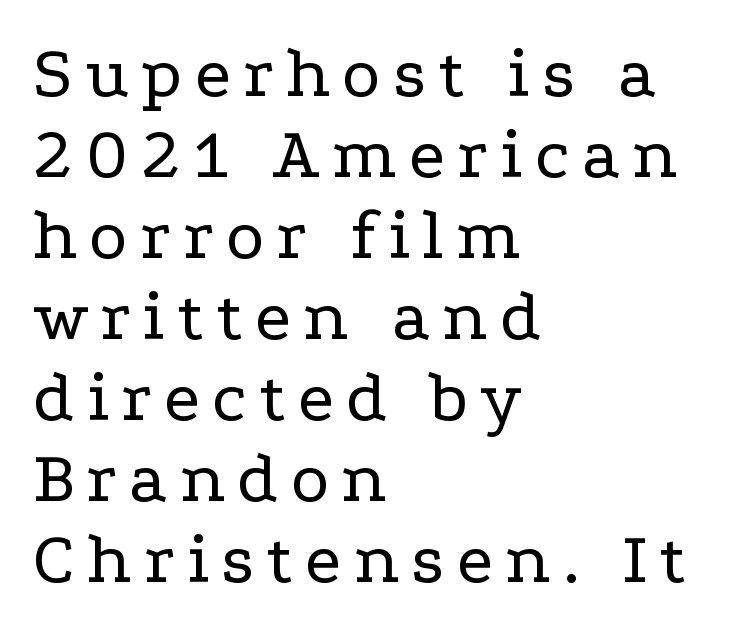
{"serif": "yes", "italic": "no", "bold": "no", "weight": "regular", "width": "wide", "stroke_contrast": "low", "x_height": "medium", "monospaced": "no", "underline": "no", "align": "left", "line_spacing": "tight", "line_spacing_ratio": 1.11, "glyph_px": 73}
